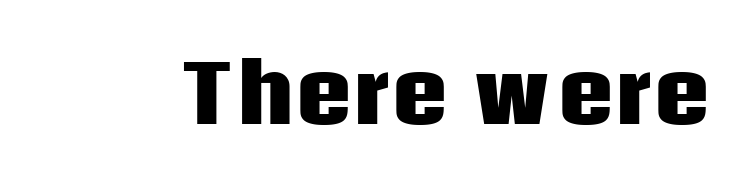
{"serif": "no", "italic": "no", "bold": "yes", "weight": "heavy", "width": "normal", "stroke_contrast": "low", "x_height": "large", "monospaced": "no", "underline": "no", "letter_spacing": "normal", "letter_spacing_em": 0.0, "glyph_px": 79}
